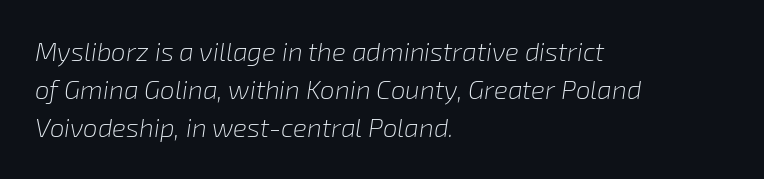
Q: Is the text bold? A: No.
Q: Is the text italic (slanted)? A: Yes, it leans right by about 8 degrees.
Q: Is the text underlined? A: No.
Q: How is the paragraph aligned? A: Left-aligned.
Q: Is the spacing between letters normal or unusually wide? A: Normal.
Q: Is the spacing between lines tight, normal or loose? A: Normal.
